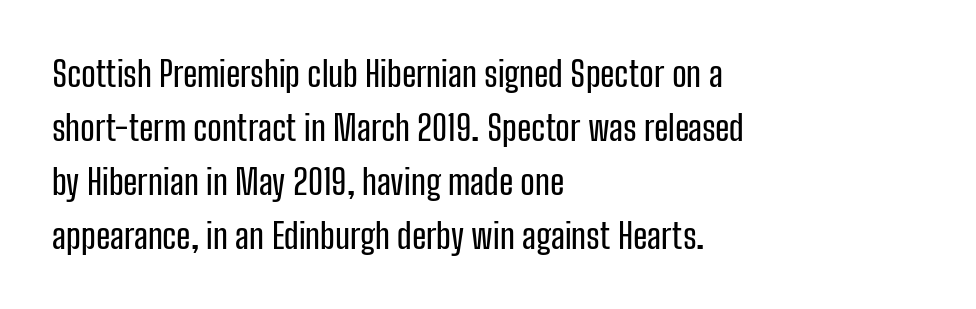
The image shows 35 px condensed sans-serif type, upright; set left-aligned, normal line spacing (1.54x), normal letter spacing, not underlined; low stroke contrast and a medium x-height.
